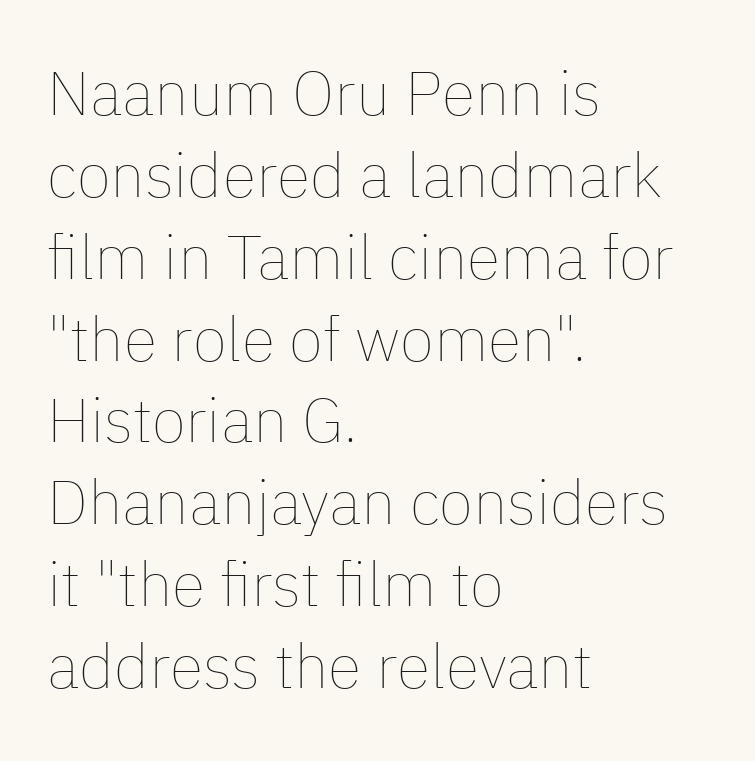
{"italic": "no", "bold": "no", "weight": "thin", "width": "normal", "stroke_contrast": "low", "x_height": "medium", "monospaced": "no", "underline": "no", "align": "left", "line_spacing": "normal", "line_spacing_ratio": 1.32, "letter_spacing": "normal", "letter_spacing_em": 0.0, "glyph_px": 62}
